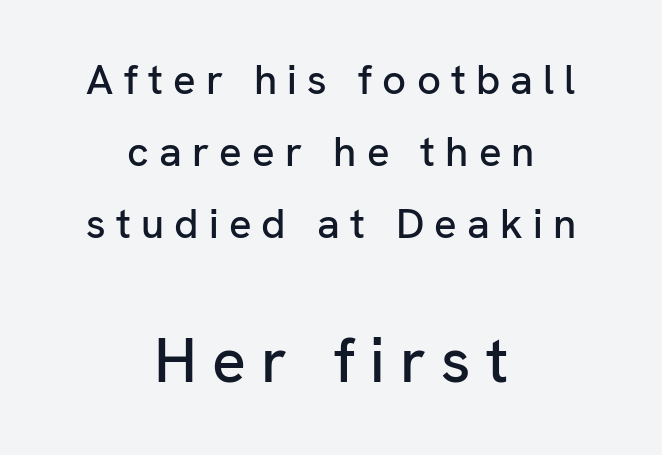
Q: Is the text italic (slanted)? A: No, it is upright.
Q: Is the typeface a serif or a sans-serif typeface? A: Sans-serif.
Q: Is the text underlined? A: No.
Q: How is the paragraph aligned? A: Centered.
Q: Is the spacing between letters normal or unusually wide? A: Unusually wide.
Q: Which block of text is set in a larger size, the first (top) or the second (bottom)? A: The second (bottom) one.
Q: Width (condensed, normal, or wide)? A: Normal.
Q: Stroke contrast? A: Low.
Q: x-height? A: Medium.
Q: Monospaced? A: No.
